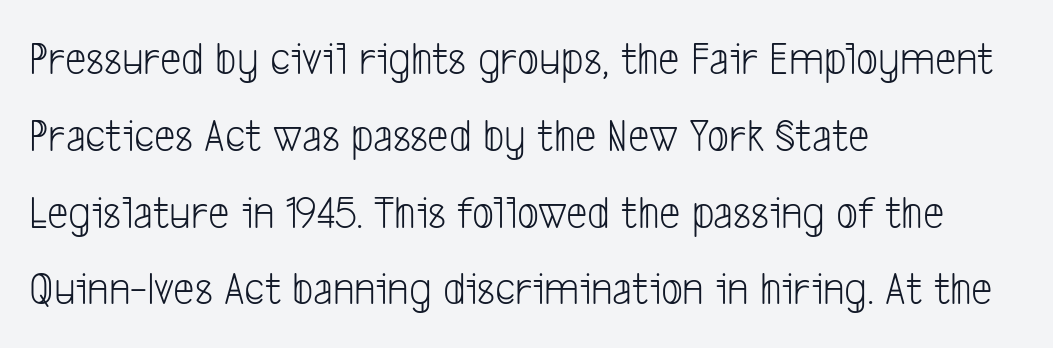
{"serif": "no", "bold": "no", "weight": "light", "width": "condensed", "stroke_contrast": "low", "x_height": "medium", "monospaced": "no", "underline": "no", "align": "left", "line_spacing": "normal", "line_spacing_ratio": 1.6, "letter_spacing": "normal", "letter_spacing_em": 0.0, "glyph_px": 48}
